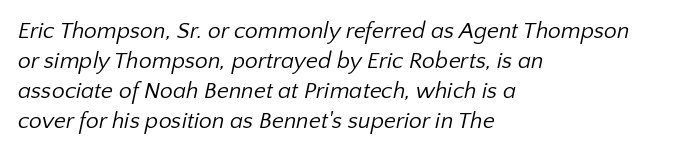
The face used here is rendered with its standard letterfit. Underline: absent. Line beginnings align vertically; line endings do not. Unbolded letterforms with no extra heft. Line spacing here is normal.
